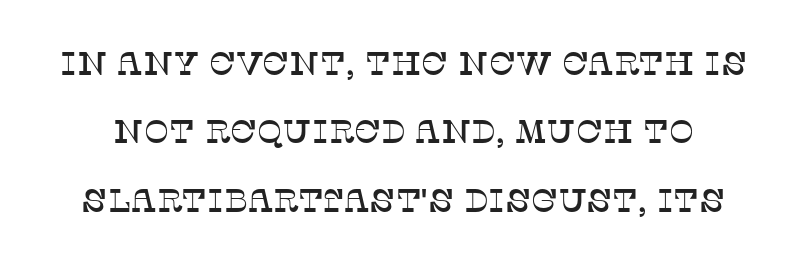
Compared with typical body copy, the letter spacing here is the same. Every character sits straight up, as roman type does. This rendering features lettering with no underline. This sample uses a serif face. Is this a fixed-width face? No — the glyphs have proportional, varying widths.
